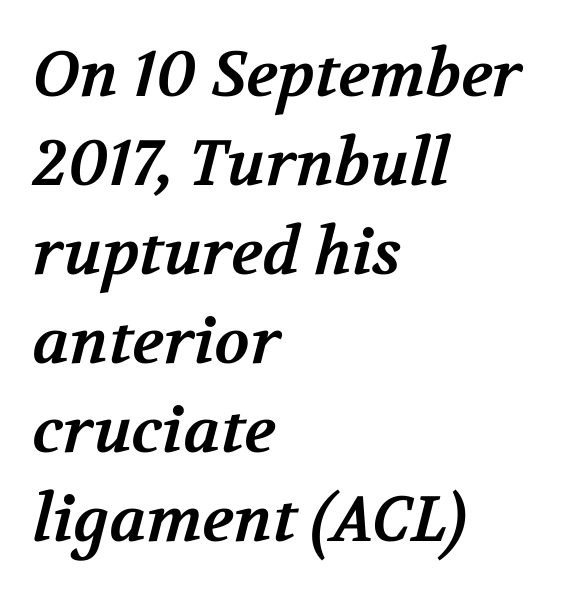
{"serif": "yes", "bold": "yes", "weight": "bold", "width": "normal", "stroke_contrast": "medium", "x_height": "medium", "monospaced": "no", "underline": "no", "align": "left", "line_spacing": "normal", "line_spacing_ratio": 1.39, "letter_spacing": "normal", "letter_spacing_em": 0.0, "glyph_px": 64}
